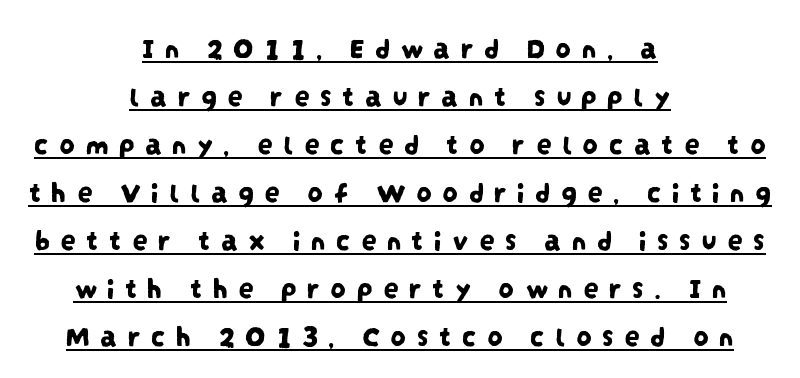
Horizontal alignment here is central, giving a formal, balanced look. The vertical gap from one line to the next is medium. The face used here is proportionally spaced, like ordinary book or web type. No feet cap the strokes, marking this as sans-serif type. A continuous stroke trails under the words, as in a hyperlink. The line texture is sparse and dotted thanks to wide tracking.
